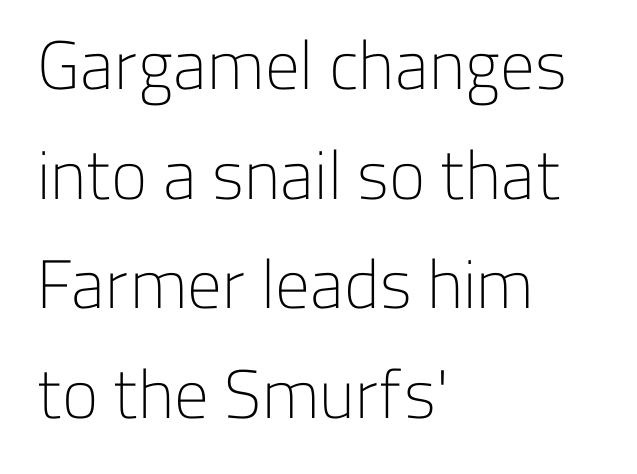
Q: Is the text bold? A: No.
Q: Is the text italic (slanted)? A: No, it is upright.
Q: Is the typeface a serif or a sans-serif typeface? A: Sans-serif.
Q: Is the text underlined? A: No.
Q: How is the paragraph aligned? A: Left-aligned.
Q: Is the spacing between letters normal or unusually wide? A: Normal.
Q: Is the spacing between lines tight, normal or loose? A: Normal.
Q: Width (condensed, normal, or wide)? A: Normal.
Q: Stroke contrast? A: Low.
Q: x-height? A: Medium.
Q: Monospaced? A: No.
